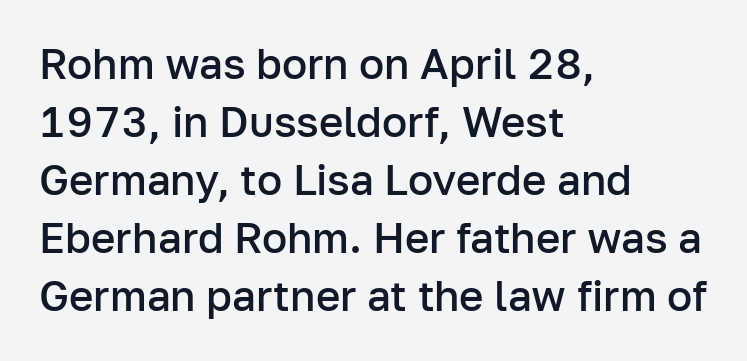
Q: Is the text bold? A: Semi-bold.
Q: Is the text italic (slanted)? A: No, it is upright.
Q: Is the typeface a serif or a sans-serif typeface? A: Sans-serif.
Q: Is the text underlined? A: No.
Q: How is the paragraph aligned? A: Left-aligned.
Q: Is the spacing between letters normal or unusually wide? A: Normal.
Q: Is the spacing between lines tight, normal or loose? A: Normal.
Q: Width (condensed, normal, or wide)? A: Normal.
Q: Stroke contrast? A: Low.
Q: x-height? A: Medium.
Q: Monospaced? A: No.
